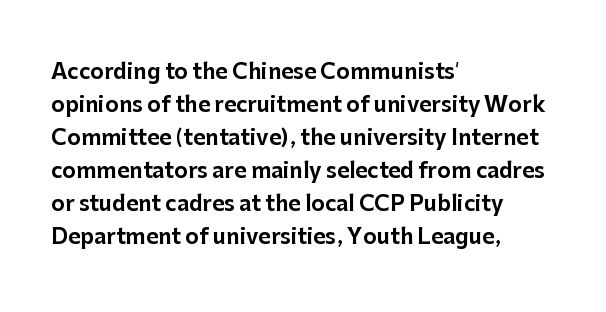
Q: Is the text italic (slanted)? A: No, it is upright.
Q: Is the text underlined? A: No.
Q: How is the paragraph aligned? A: Left-aligned.
Q: Is the spacing between letters normal or unusually wide? A: Normal.
Q: Is the spacing between lines tight, normal or loose? A: Normal.
